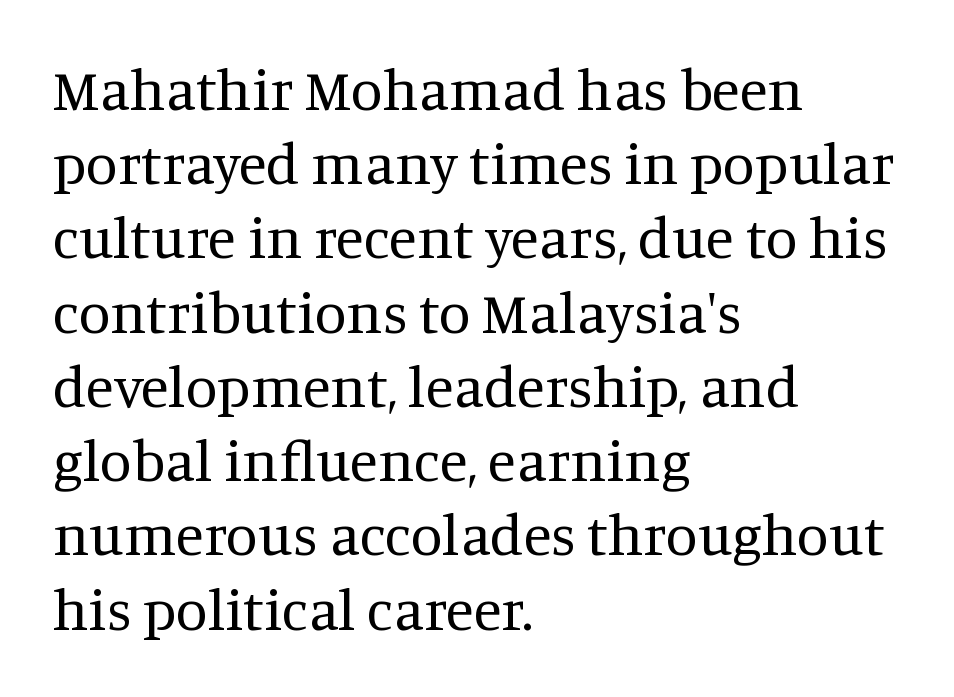
You can tell it's not italic because the verticals are truly vertical. Every row of glyphs begins at an identical x-position on the left. Weight class: somewhere from thin through regular. The space directly below the letters is spotless. Think of a printed novel: that variable character pitch is what you see here. These lines sit exactly where default settings would place them.
